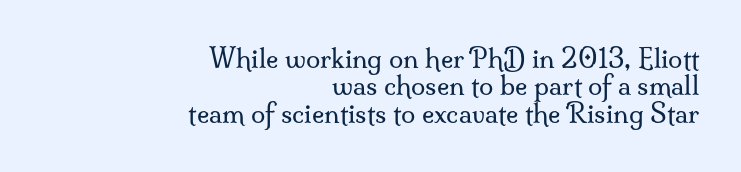
The image shows 26 px text type, upright; set right-aligned, tight line spacing (1.05x), normal letter spacing, not underlined.
